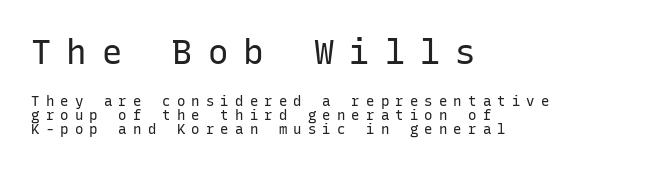
Q: Is the text bold? A: No.
Q: Is the text italic (slanted)? A: No, it is upright.
Q: Is the typeface a serif or a sans-serif typeface? A: Sans-serif.
Q: Is the text underlined? A: No.
Q: How is the paragraph aligned? A: Left-aligned.
Q: Is the spacing between letters normal or unusually wide? A: Unusually wide.
Q: Is the spacing between lines tight, normal or loose? A: Tight.
Q: Which block of text is set in a larger size, the first (top) or the second (bottom)? A: The first (top) one.
Q: Width (condensed, normal, or wide)? A: Normal.
Q: Stroke contrast? A: Low.
Q: x-height? A: Medium.
Q: Monospaced? A: Yes.
